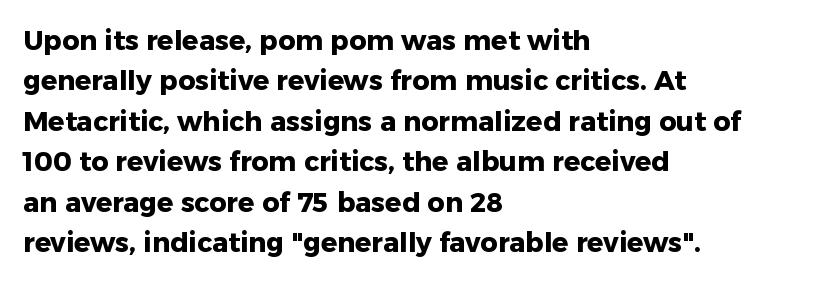
{"italic": "no", "bold": "yes", "underline": "no", "align": "left", "line_spacing": "normal", "line_spacing_ratio": 1.5, "letter_spacing": "normal", "letter_spacing_em": 0.0, "glyph_px": 27}
